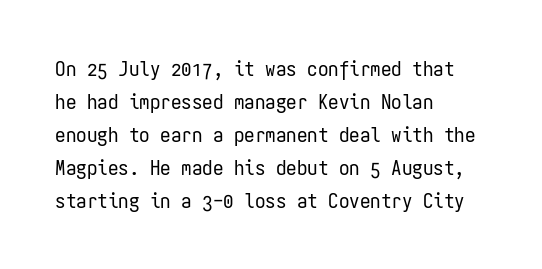
The image shows 21 px text type, upright; set left-aligned, normal line spacing (1.57x), normal letter spacing, not underlined.
